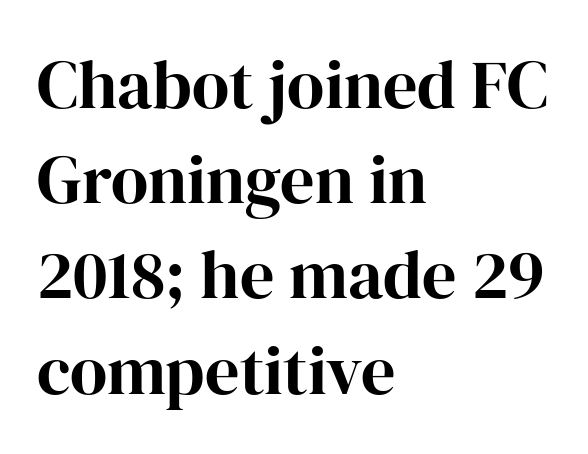
Proportional: the letters do not fall into vertical columns. Anything drawn beneath the words? Only blank space. The characters look thick and weighty, a clear bold. Compared with a centered layout, this one pins lines to the left instead. Stroke terminals: seriffed. Unlike italic type, these characters show no tilt at all.
